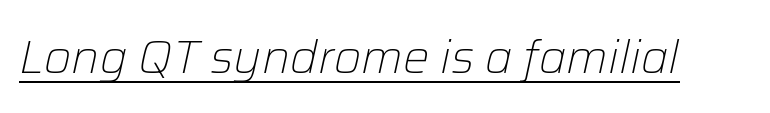
{"italic": "yes", "lean": "right", "slant_degrees": 12, "bold": "no", "weight": "light", "width": "normal", "stroke_contrast": "low", "x_height": "medium", "monospaced": "no", "underline": "yes", "letter_spacing": "normal", "letter_spacing_em": 0.0, "glyph_px": 47}
